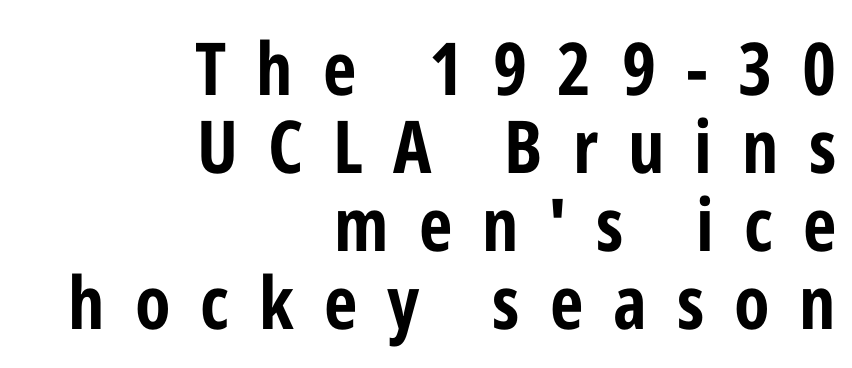
Q: Is the text bold? A: Yes.
Q: Is the text italic (slanted)? A: No, it is upright.
Q: Is the typeface a serif or a sans-serif typeface? A: Sans-serif.
Q: Is the text underlined? A: No.
Q: How is the paragraph aligned? A: Right-aligned.
Q: Is the spacing between letters normal or unusually wide? A: Unusually wide.
Q: Is the spacing between lines tight, normal or loose? A: Tight.
Q: Width (condensed, normal, or wide)? A: Condensed.
Q: Stroke contrast? A: Low.
Q: x-height? A: Medium.
Q: Monospaced? A: No.
